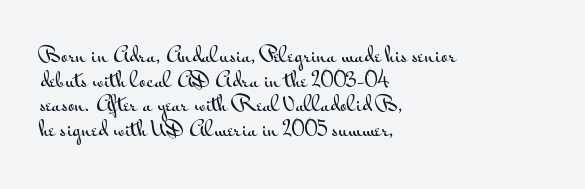
The image shows 20 px text type; set left-aligned, line spacing 1.23x, normal letter spacing, not underlined.
